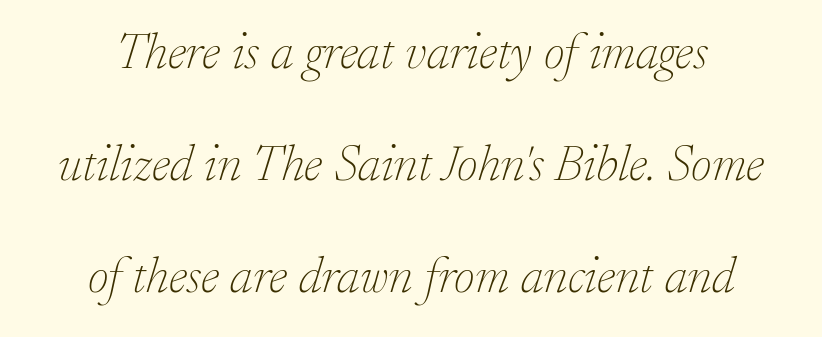
Q: Is the text bold? A: No.
Q: Is the text italic (slanted)? A: Yes, it leans right by about 17 degrees.
Q: Is the typeface a serif or a sans-serif typeface? A: Serif.
Q: Is the text underlined? A: No.
Q: How is the paragraph aligned? A: Centered.
Q: Is the spacing between letters normal or unusually wide? A: Normal.
Q: Is the spacing between lines tight, normal or loose? A: Loose.
Q: Width (condensed, normal, or wide)? A: Normal.
Q: Stroke contrast? A: Low.
Q: x-height? A: Small.
Q: Monospaced? A: No.
